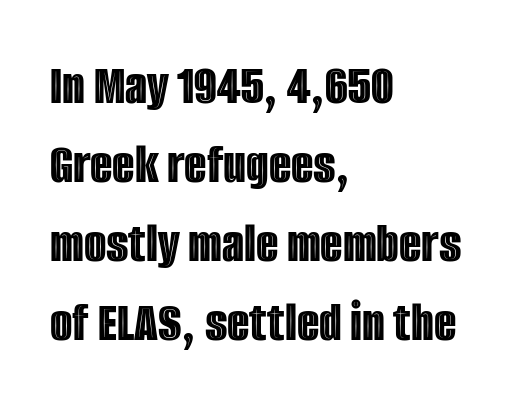
The image shows 58 px condensed type, upright; set left-aligned, normal line spacing (1.36x), normal letter spacing, not underlined; a large x-height.
